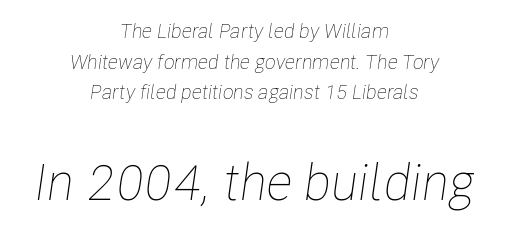
Q: Is the text bold? A: No.
Q: Is the text italic (slanted)? A: Yes, it leans right by about 8 degrees.
Q: Is the text underlined? A: No.
Q: How is the paragraph aligned? A: Centered.
Q: Is the spacing between letters normal or unusually wide? A: Normal.
Q: Is the spacing between lines tight, normal or loose? A: Normal.
Q: Which block of text is set in a larger size, the first (top) or the second (bottom)? A: The second (bottom) one.
Q: Width (condensed, normal, or wide)? A: Condensed.
Q: Stroke contrast? A: Low.
Q: x-height? A: Medium.
Q: Monospaced? A: No.
